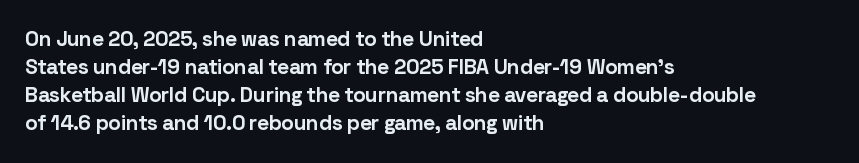
{"italic": "no", "bold": "yes", "underline": "no", "align": "left", "line_spacing": "normal", "line_spacing_ratio": 1.34, "letter_spacing": "normal", "letter_spacing_em": 0.0, "glyph_px": 21}
